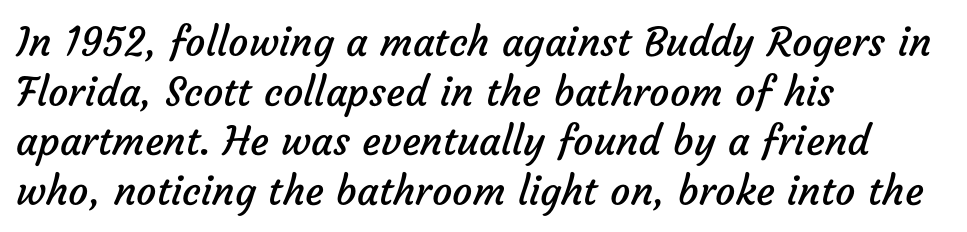
You could call the tracking neutral — neither tight nor loose. Line beginnings align vertically; line endings do not. The zone under the glyphs is completely vacant. The face used here is a sans, in the tradition of grotesques and geometrics. Proportional: the letters do not fall into vertical columns.
